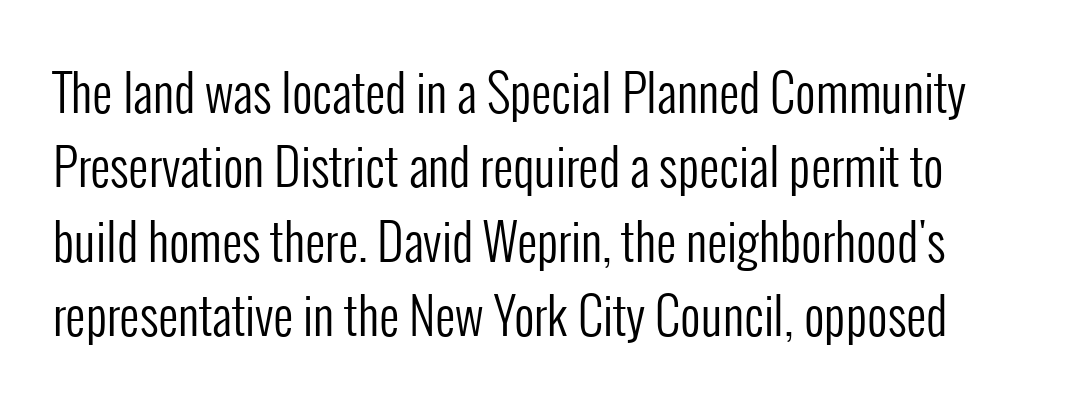
{"serif": "no", "italic": "no", "bold": "no", "weight": "regular", "width": "condensed", "stroke_contrast": "low", "x_height": "medium", "monospaced": "no", "underline": "no", "line_spacing": "normal", "line_spacing_ratio": 1.49, "letter_spacing": "normal", "letter_spacing_em": 0.0, "glyph_px": 50}
